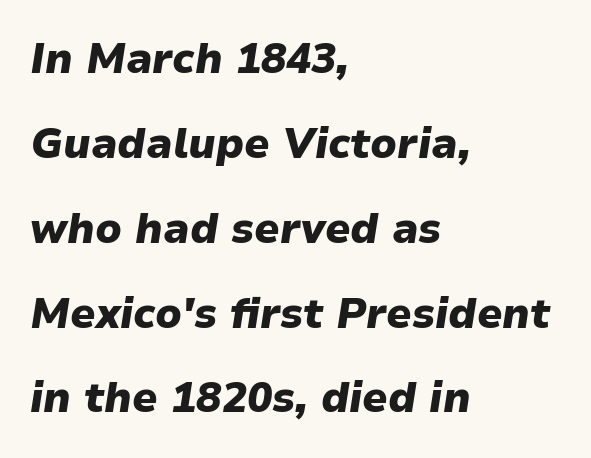
Q: Is the text bold? A: Yes.
Q: Is the text italic (slanted)? A: Yes, it leans right by about 9 degrees.
Q: Is the text underlined? A: No.
Q: How is the paragraph aligned? A: Left-aligned.
Q: Is the spacing between letters normal or unusually wide? A: Normal.
Q: Is the spacing between lines tight, normal or loose? A: Loose.
Q: Width (condensed, normal, or wide)? A: Normal.
Q: Stroke contrast? A: Low.
Q: x-height? A: Medium.
Q: Monospaced? A: No.
